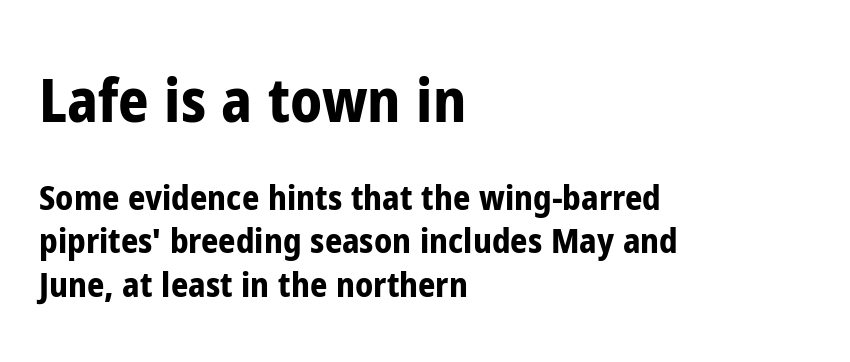
{"serif": "no", "italic": "no", "bold": "yes", "weight": "bold", "width": "condensed", "stroke_contrast": "low", "x_height": "medium", "monospaced": "no", "underline": "no", "align": "left", "line_spacing": "normal", "line_spacing_ratio": 1.27, "letter_spacing": "normal", "letter_spacing_em": 0.0, "larger_block": "first", "size_ratio": 1.76, "glyph_px": 60}
